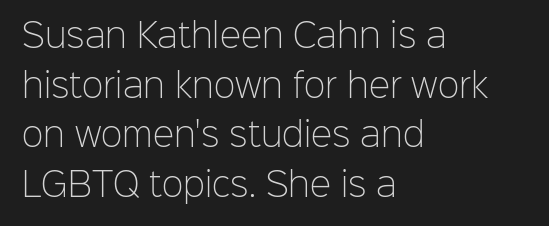
{"serif": "no", "italic": "no", "bold": "no", "weight": "light", "width": "normal", "stroke_contrast": "low", "x_height": "medium", "monospaced": "no", "underline": "no", "align": "left", "line_spacing": "normal", "line_spacing_ratio": 1.55, "letter_spacing": "normal", "letter_spacing_em": 0.0, "glyph_px": 32}
